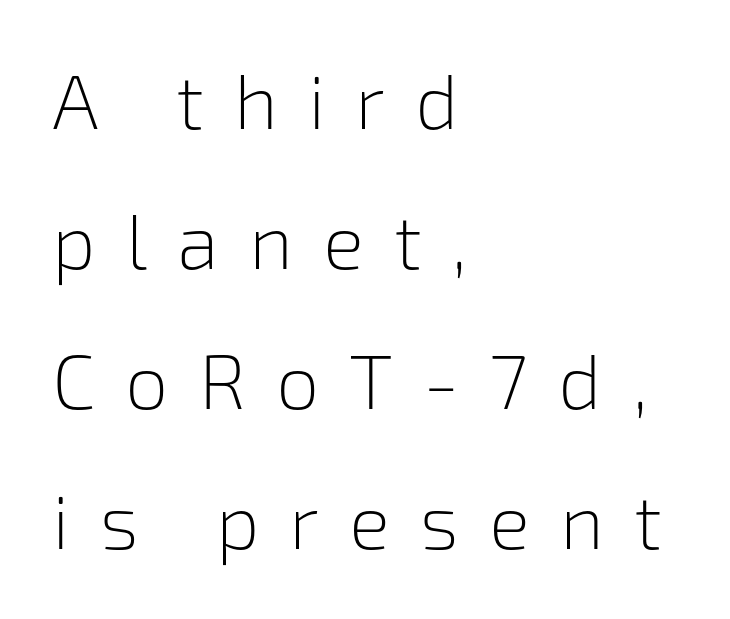
{"serif": "no", "italic": "no", "bold": "no", "weight": "light", "width": "normal", "stroke_contrast": "low", "x_height": "medium", "monospaced": "no", "underline": "no", "align": "left", "line_spacing_ratio": 1.82, "letter_spacing": "wide", "letter_spacing_em": 0.39, "glyph_px": 77}
